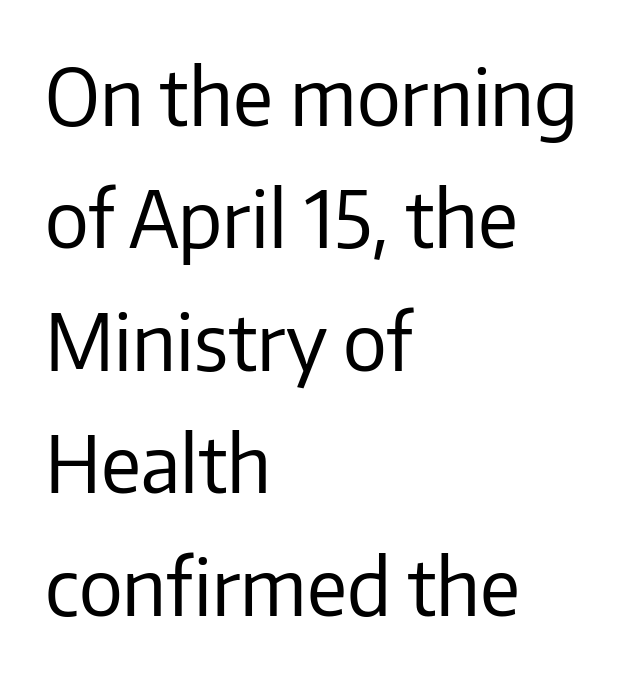
The image shows 78 px regular-weight sans-serif type, upright; set left-aligned, normal line spacing (1.57x), normal letter spacing, not underlined; low stroke contrast and a medium x-height.
